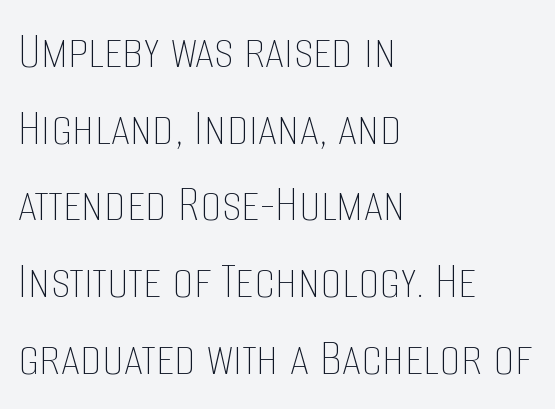
Q: Is the text bold? A: No.
Q: Is the text italic (slanted)? A: No, it is upright.
Q: Is the text underlined? A: No.
Q: How is the paragraph aligned? A: Left-aligned.
Q: Is the spacing between letters normal or unusually wide? A: Normal.
Q: Is the spacing between lines tight, normal or loose? A: Normal.
Q: Width (condensed, normal, or wide)? A: Condensed.
Q: Stroke contrast? A: Low.
Q: x-height? A: Large.
Q: Monospaced? A: No.
